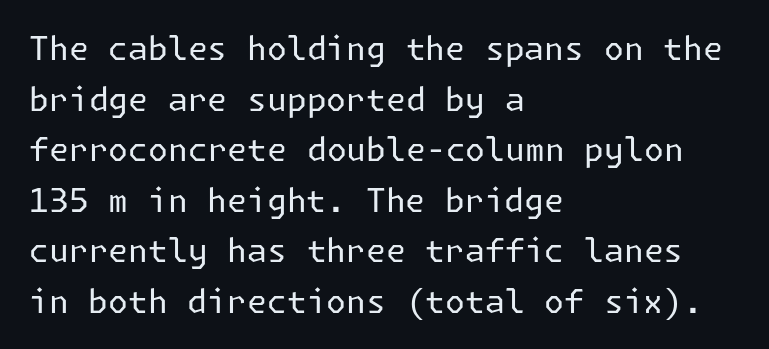
The image shows 32 px regular-weight sans-serif type, upright; set left-aligned, normal line spacing (1.58x), normal letter spacing, not underlined; low stroke contrast and a medium x-height.
